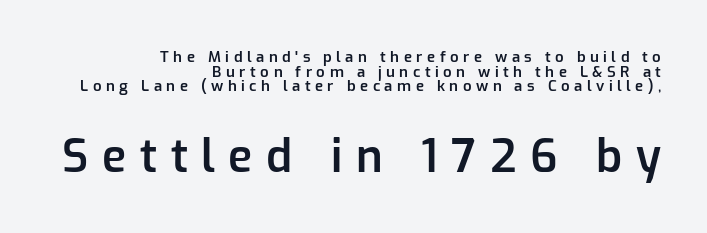
The image shows 45 px semibold sans-serif type, upright; set right-aligned, tight line spacing (0.97x), unusually wide letter spacing (+0.3 em), not underlined; the second (bottom) block is 3.0x larger; low stroke contrast and a medium x-height.
